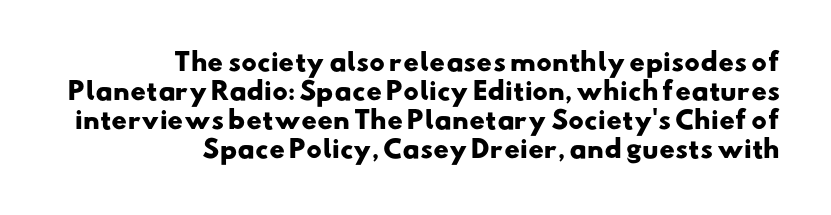
{"bold": "yes", "underline": "no", "align": "right", "line_spacing_ratio": 1.21, "letter_spacing": "normal", "letter_spacing_em": 0.0, "glyph_px": 24}
